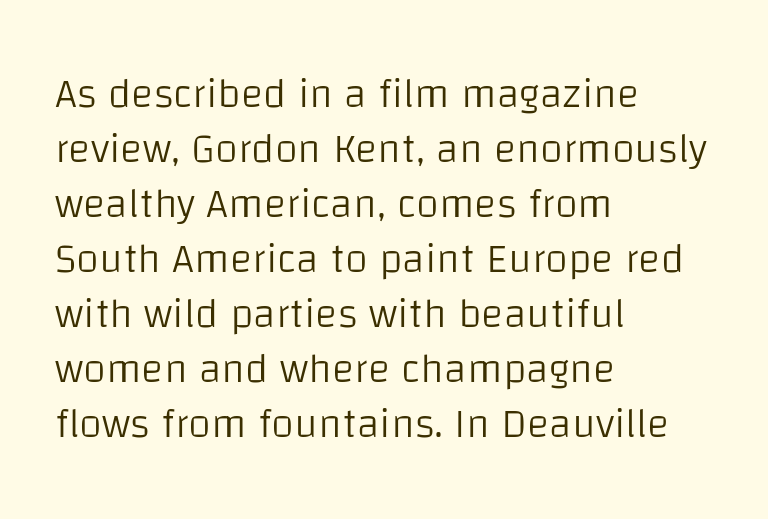
Each letter keeps its own natural width here, so spacing adapts to shape. Posture: straight, roman, zero tilt. This sample uses a sans-serif face. On a weight scale, this lands at 450 or below. The rag falls on the right side of this text block. A typesetter would call this zero additional tracking.
